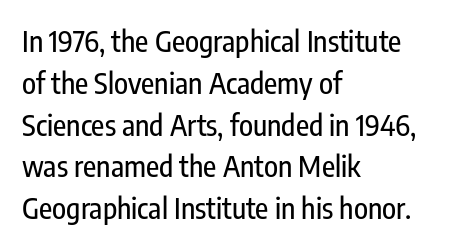
The image shows 29 px condensed sans-serif type, upright; set left-aligned, normal line spacing (1.44x), normal letter spacing, not underlined; low stroke contrast and a medium x-height.
